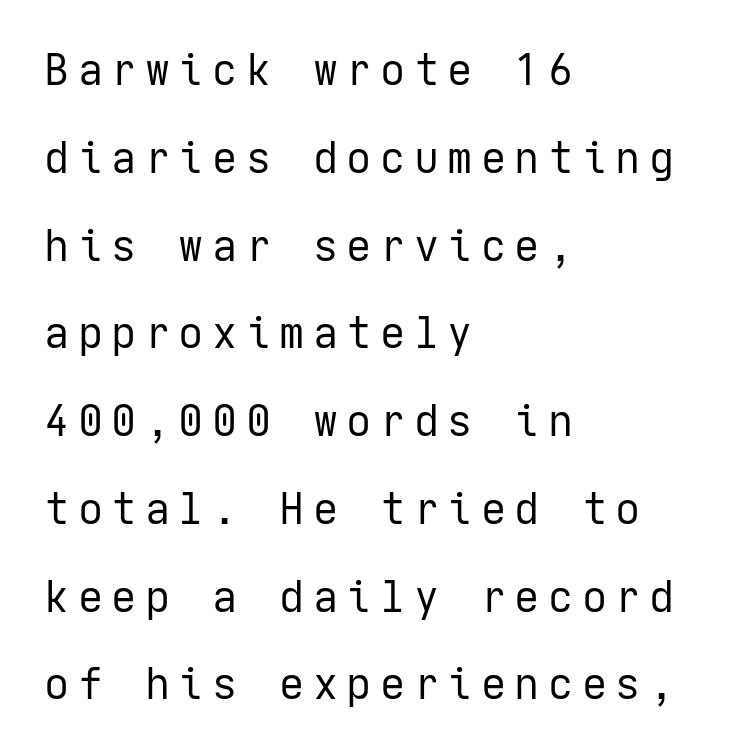
{"serif": "no", "italic": "no", "bold": "no", "weight": "regular", "width": "normal", "stroke_contrast": "low", "x_height": "medium", "underline": "no", "align": "left", "line_spacing": "loose", "line_spacing_ratio": 2.09, "letter_spacing": "wide", "letter_spacing_em": 0.2, "glyph_px": 42}
